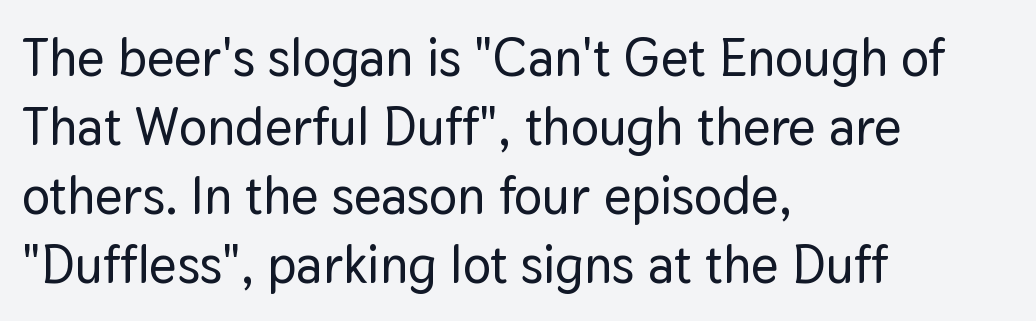
{"serif": "no", "italic": "no", "width": "normal", "stroke_contrast": "low", "x_height": "medium", "monospaced": "no", "underline": "no", "align": "left", "line_spacing": "normal", "line_spacing_ratio": 1.3, "letter_spacing": "normal", "letter_spacing_em": 0.0, "glyph_px": 53}
